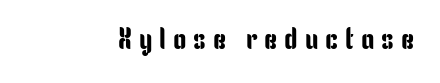
{"serif": "no", "italic": "no", "width": "condensed", "stroke_contrast": "low", "x_height": "medium", "monospaced": "no", "underline": "no", "letter_spacing": "wide", "letter_spacing_em": 0.23, "glyph_px": 30}
